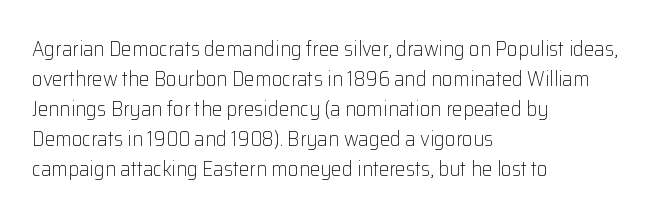
Compared with typical body copy, the letter spacing here is the same. The text block is weighted toward the left margin, trailing off unevenly rightward. The foot of each line stays bare and open. Evenly set lines give the paragraph a standard silhouette. Stroke thickness stays within the range of a standard reading face or lighter.
